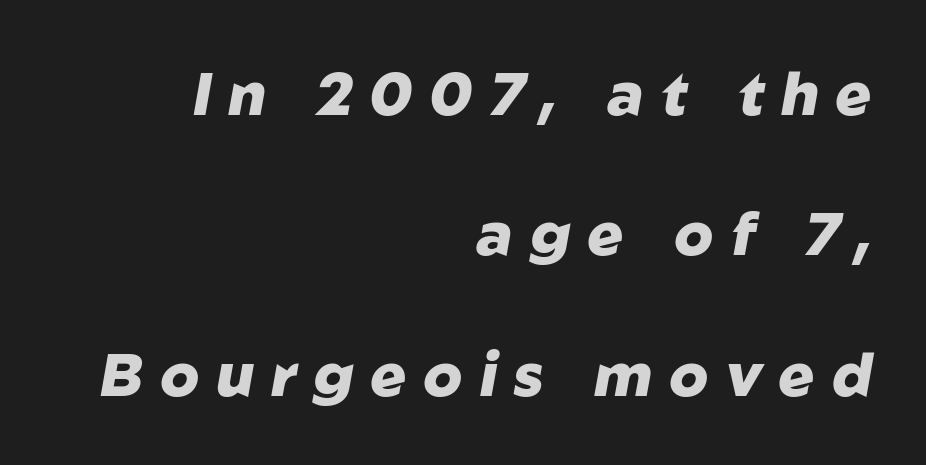
The image shows 60 px heavy type, italic (leaning right); set right-aligned, loose line spacing (2.34x), unusually wide letter spacing (+0.28 em), not underlined; low stroke contrast and a medium x-height.
